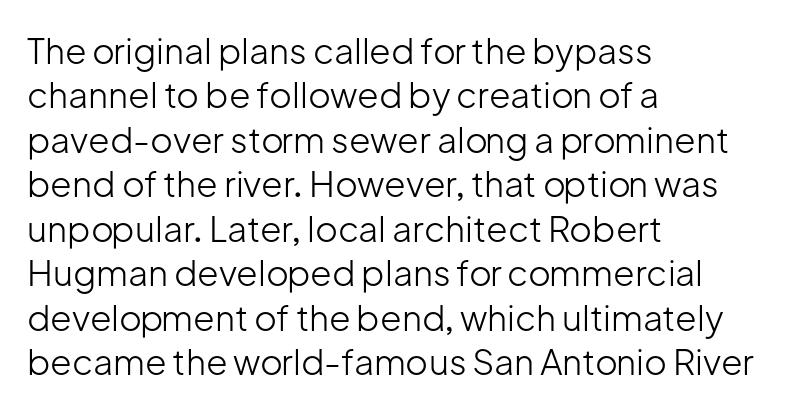
{"serif": "no", "italic": "no", "bold": "no", "weight": "light", "width": "normal", "stroke_contrast": "low", "x_height": "medium", "monospaced": "no", "underline": "no", "align": "left", "line_spacing": "normal", "line_spacing_ratio": 1.27, "letter_spacing": "normal", "letter_spacing_em": 0.0, "glyph_px": 35}
